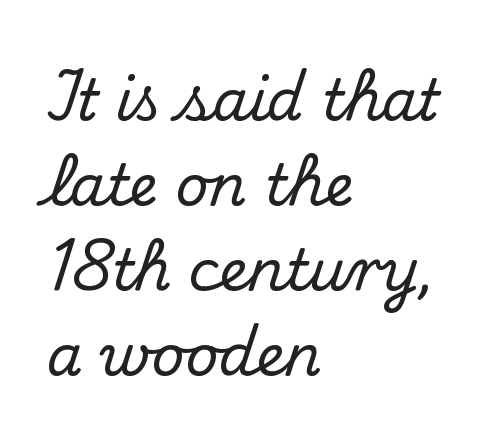
Q: Is the text italic (slanted)? A: Yes.
Q: Is the typeface a serif or a sans-serif typeface? A: Serif.
Q: Is the text underlined? A: No.
Q: How is the paragraph aligned? A: Left-aligned.
Q: Is the spacing between letters normal or unusually wide? A: Normal.
Q: Is the spacing between lines tight, normal or loose? A: Normal.
Q: Width (condensed, normal, or wide)? A: Normal.
Q: Stroke contrast? A: Medium.
Q: x-height? A: Small.
Q: Monospaced? A: No.
